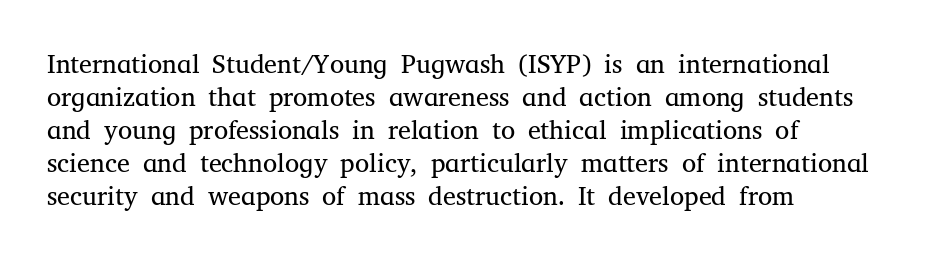
The image shows 26 px text type, upright; set left-aligned, normal line spacing (1.27x), normal letter spacing, not underlined.
